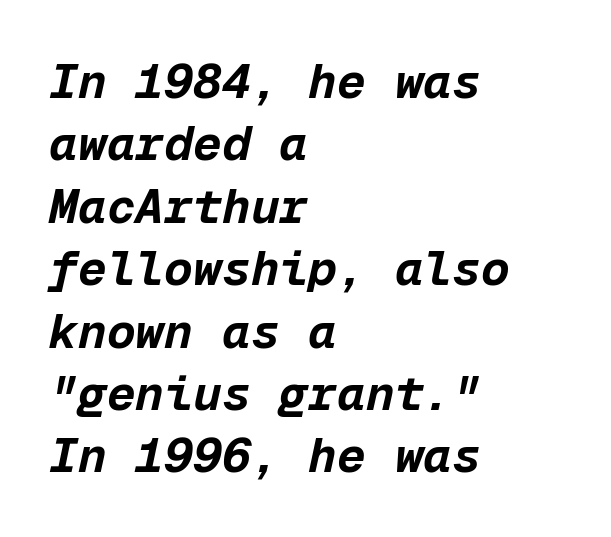
{"italic": "yes", "lean": "right", "slant_degrees": 12, "bold": "yes", "weight": "bold", "width": "normal", "stroke_contrast": "low", "x_height": "medium", "monospaced": "yes", "underline": "no", "align": "left", "line_spacing": "normal", "line_spacing_ratio": 1.3, "letter_spacing": "normal", "letter_spacing_em": 0.0, "glyph_px": 48}
